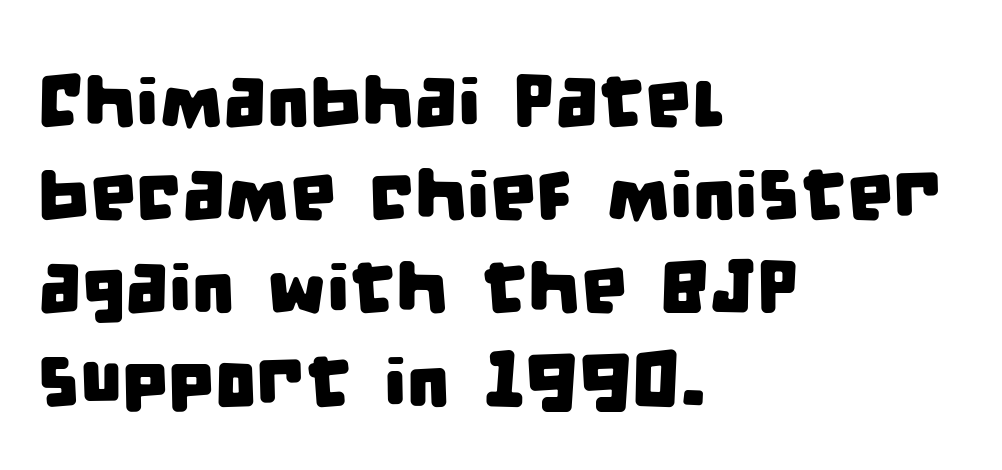
{"serif": "no", "width": "condensed", "stroke_contrast": "low", "x_height": "large", "monospaced": "no", "underline": "no", "align": "left", "line_spacing": "normal", "line_spacing_ratio": 1.26, "letter_spacing": "normal", "letter_spacing_em": 0.0, "glyph_px": 74}
